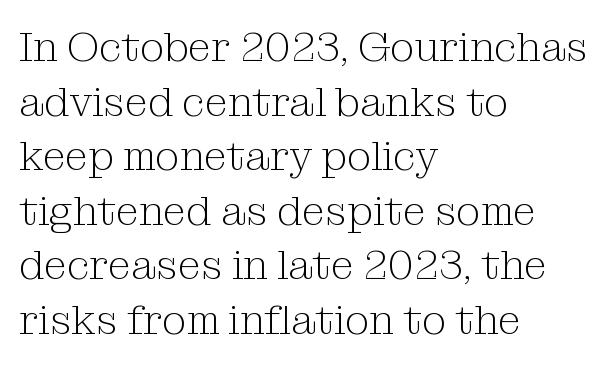
The designer went with a serif here, giving each stem small feet. These lines keep a tight, regular rhythm from letter to letter. Regarding leading, the lines here are spaced in the standard way. These lines stack with their left ends in a neat column.
